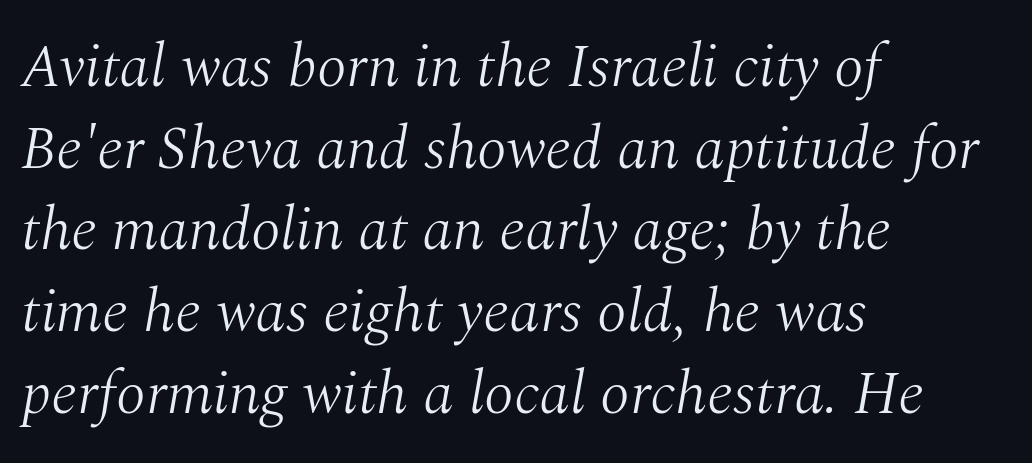
{"serif": "yes", "italic": "yes", "lean": "right", "slant_degrees": 10, "bold": "no", "weight": "light", "width": "normal", "stroke_contrast": "medium", "x_height": "medium", "monospaced": "no", "underline": "no", "align": "left", "line_spacing": "normal", "line_spacing_ratio": 1.34, "letter_spacing": "normal", "letter_spacing_em": 0.0, "glyph_px": 61}
